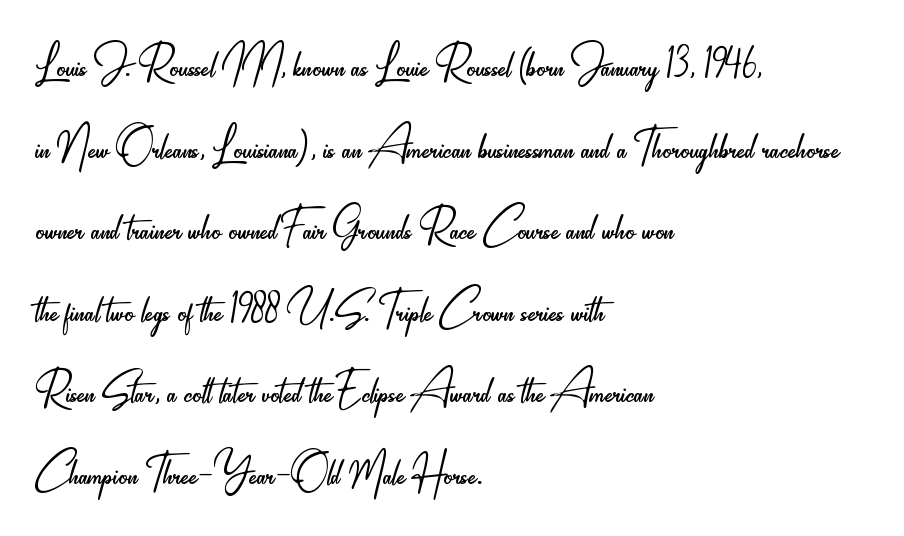
{"serif": "no", "bold": "no", "weight": "light", "width": "condensed", "stroke_contrast": "low", "x_height": "small", "monospaced": "no", "underline": "no", "align": "left", "line_spacing": "normal", "line_spacing_ratio": 1.43, "letter_spacing": "normal", "letter_spacing_em": 0.0, "glyph_px": 57}
